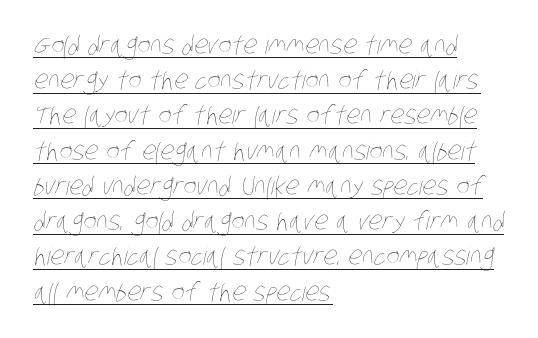
{"bold": "no", "underline": "yes", "align": "left", "line_spacing": "normal", "line_spacing_ratio": 1.41, "letter_spacing": "normal", "letter_spacing_em": 0.0, "glyph_px": 25}
